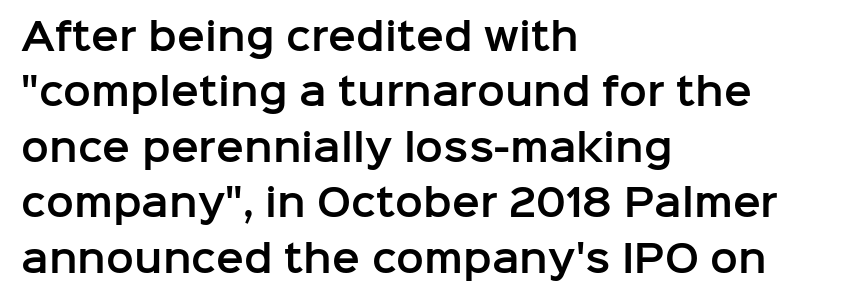
{"serif": "no", "italic": "no", "width": "normal", "stroke_contrast": "low", "x_height": "medium", "monospaced": "no", "underline": "no", "align": "left", "line_spacing": "normal", "line_spacing_ratio": 1.5, "letter_spacing": "normal", "letter_spacing_em": 0.0, "glyph_px": 37}
